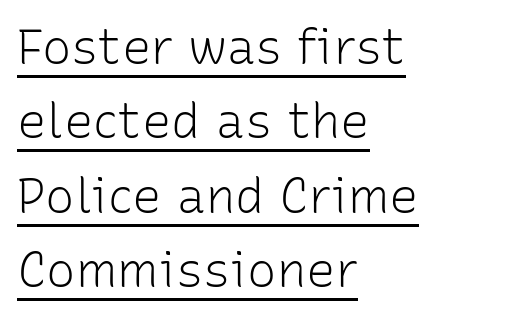
The image shows 49 px light sans-serif type, upright; set left-aligned, normal line spacing (1.52x), normal letter spacing, underlined; low stroke contrast and a medium x-height.
